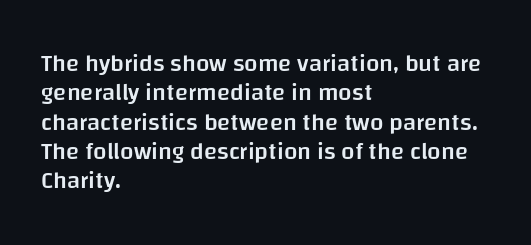
Q: Is the text bold? A: Semi-bold.
Q: Is the text italic (slanted)? A: No, it is upright.
Q: Is the text underlined? A: No.
Q: How is the paragraph aligned? A: Left-aligned.
Q: Is the spacing between letters normal or unusually wide? A: Normal.
